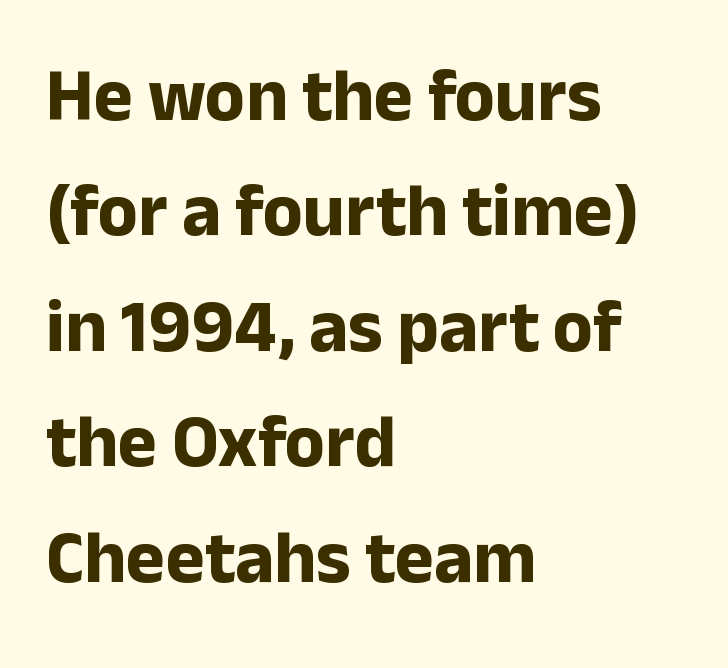
{"serif": "no", "italic": "no", "bold": "yes", "weight": "bold", "width": "normal", "stroke_contrast": "low", "x_height": "medium", "monospaced": "no", "underline": "no", "align": "left", "line_spacing": "normal", "line_spacing_ratio": 1.56, "letter_spacing": "normal", "letter_spacing_em": 0.0, "glyph_px": 74}
